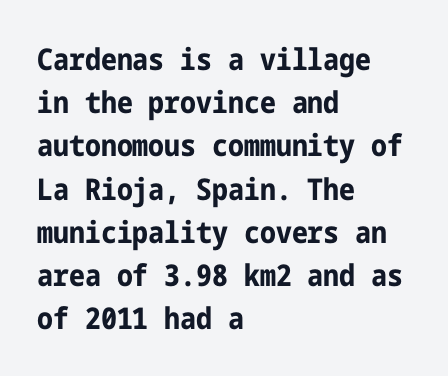
{"serif": "no", "italic": "no", "bold": "yes", "weight": "bold", "width": "condensed", "stroke_contrast": "low", "x_height": "medium", "underline": "no", "align": "left", "line_spacing": "normal", "line_spacing_ratio": 1.44, "letter_spacing": "normal", "letter_spacing_em": 0.0, "glyph_px": 30}
